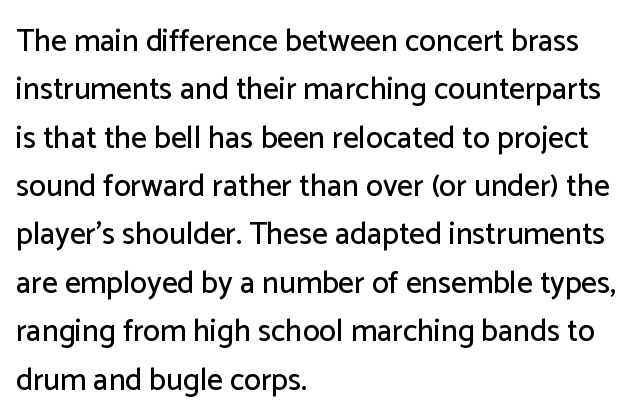
{"serif": "no", "italic": "no", "width": "normal", "stroke_contrast": "low", "x_height": "medium", "monospaced": "no", "underline": "no", "align": "left", "line_spacing": "normal", "line_spacing_ratio": 1.56, "letter_spacing": "normal", "letter_spacing_em": 0.0, "glyph_px": 31}
